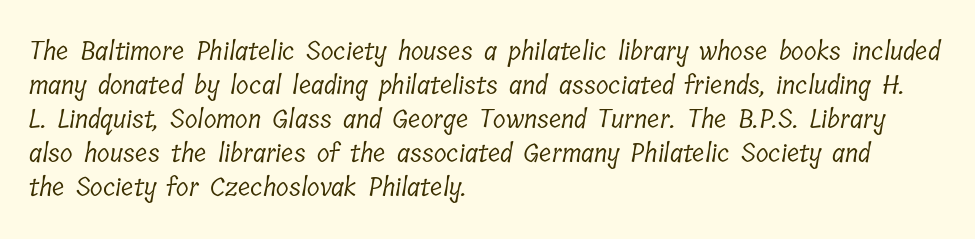
The image shows 26 px text type; set left-aligned, normal line spacing (1.31x), normal letter spacing, not underlined.
